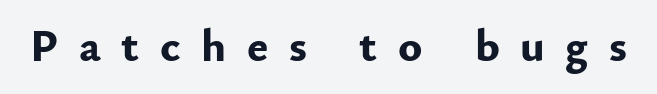
{"serif": "no", "italic": "no", "bold": "yes", "weight": "bold", "width": "normal", "stroke_contrast": "low", "x_height": "small", "monospaced": "no", "underline": "no", "letter_spacing": "wide", "letter_spacing_em": 0.46, "glyph_px": 45}
